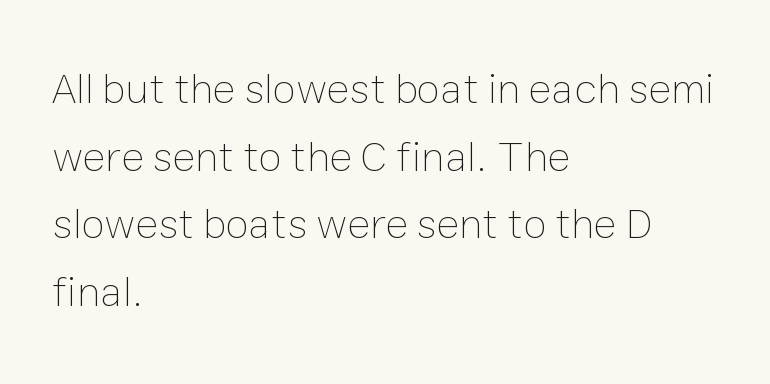
Q: Is the text bold? A: No.
Q: Is the text italic (slanted)? A: No, it is upright.
Q: Is the text underlined? A: No.
Q: How is the paragraph aligned? A: Left-aligned.
Q: Is the spacing between letters normal or unusually wide? A: Normal.
Q: Is the spacing between lines tight, normal or loose? A: Normal.
Q: Width (condensed, normal, or wide)? A: Normal.
Q: Stroke contrast? A: Low.
Q: x-height? A: Medium.
Q: Monospaced? A: No.
